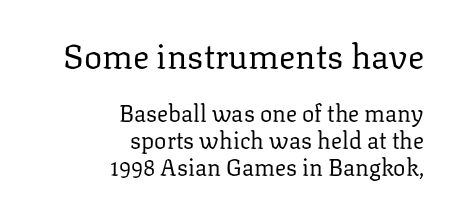
Q: Is the text bold? A: No.
Q: Is the text italic (slanted)? A: No, it is upright.
Q: Is the typeface a serif or a sans-serif typeface? A: Serif.
Q: Is the text underlined? A: No.
Q: How is the paragraph aligned? A: Right-aligned.
Q: Is the spacing between letters normal or unusually wide? A: Normal.
Q: Which block of text is set in a larger size, the first (top) or the second (bottom)? A: The first (top) one.
Q: Width (condensed, normal, or wide)? A: Normal.
Q: Stroke contrast? A: Low.
Q: x-height? A: Medium.
Q: Monospaced? A: No.
